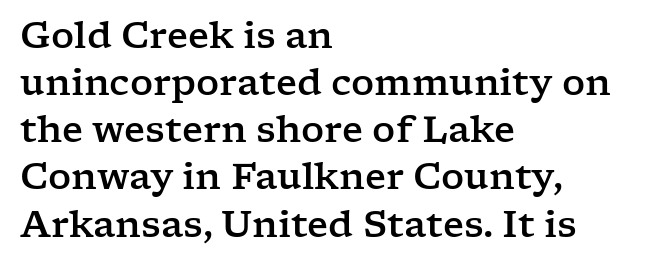
Q: Is the text italic (slanted)? A: No, it is upright.
Q: Is the typeface a serif or a sans-serif typeface? A: Serif.
Q: Is the text underlined? A: No.
Q: How is the paragraph aligned? A: Left-aligned.
Q: Is the spacing between letters normal or unusually wide? A: Normal.
Q: Is the spacing between lines tight, normal or loose? A: Normal.
Q: Width (condensed, normal, or wide)? A: Wide.
Q: Stroke contrast? A: Low.
Q: x-height? A: Medium.
Q: Monospaced? A: No.
